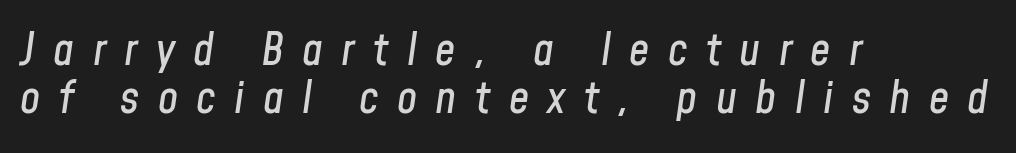
{"italic": "yes", "lean": "right", "slant_degrees": 8, "width": "condensed", "stroke_contrast": "low", "x_height": "medium", "monospaced": "no", "underline": "no", "align": "left", "line_spacing": "tight", "line_spacing_ratio": 1.07, "letter_spacing": "wide", "letter_spacing_em": 0.41, "glyph_px": 45}
